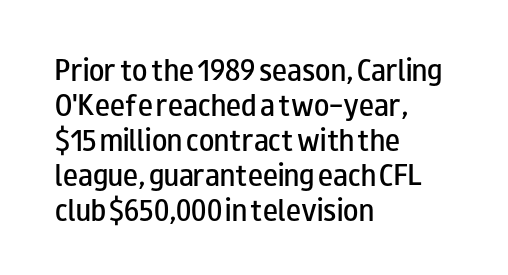
{"italic": "no", "bold": "semi", "underline": "no", "align": "left", "line_spacing": "normal", "line_spacing_ratio": 1.4, "letter_spacing": "normal", "letter_spacing_em": 0.0, "glyph_px": 25}
